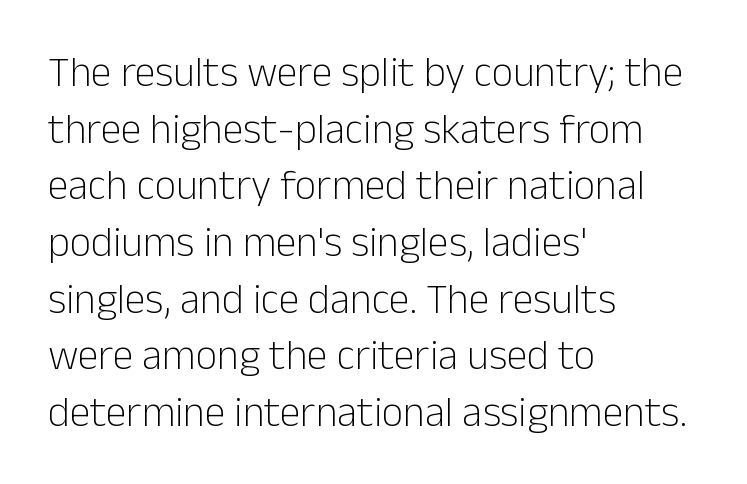
The image shows 42 px light sans-serif type, upright; set left-aligned, normal line spacing (1.35x), normal letter spacing, not underlined; low stroke contrast and a medium x-height.
